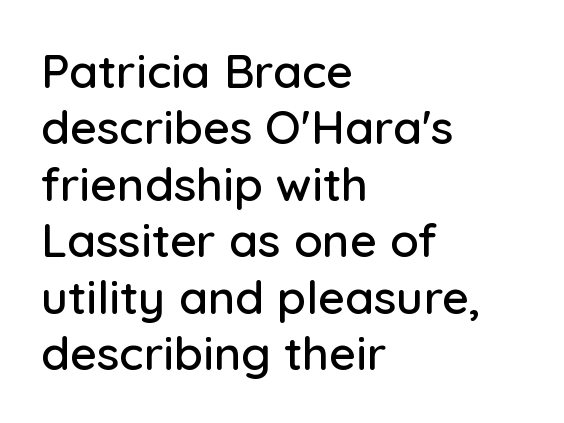
Short and long lines alike share a common starting point at left. Varying glyph widths throughout — classic text-font behaviour. Just letters on the line, the space beneath them empty. No feet cap the strokes, marking this as sans-serif type.
